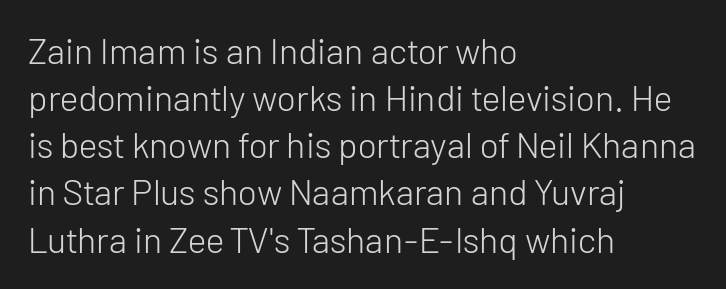
Quick note: underline off. Posture: vertical. Looks like regular typesetting: each glyph gets only the width it needs. Stroke thickness stays within the range of a standard reading face or lighter.
